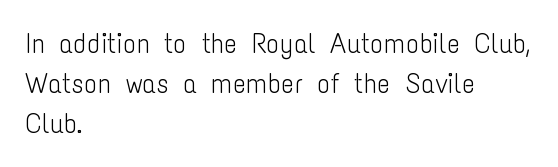
The image shows 28 px light, condensed sans-serif type, upright; set left-aligned, normal line spacing (1.42x), normal letter spacing, not underlined; low stroke contrast and a medium x-height.
